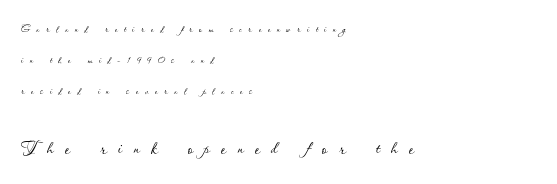
The image shows 25 px text type; set left-aligned, loose line spacing (2.22x), unusually wide letter spacing (+0.44 em), not underlined; the second (bottom) block is 1.79x larger.
